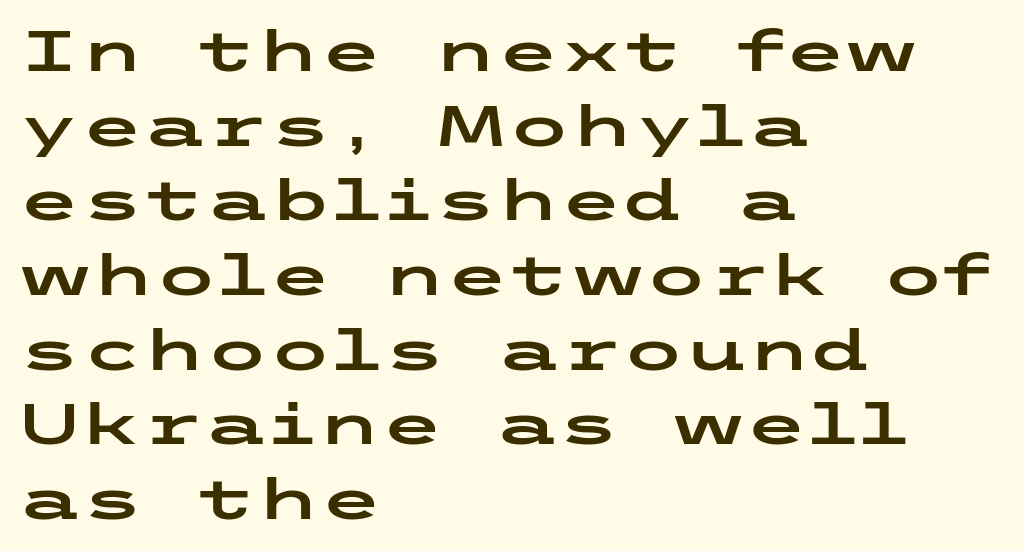
A classic flush-left, rag-right setting is used for this passage. Reading down the column, the eye jumps a familiar distance to each next line. A typesetter would mark this as roman, not italic. Default kerning and tracking; the words read as compact shapes. Is this a sans? Yes — the strokes have no serifs.
